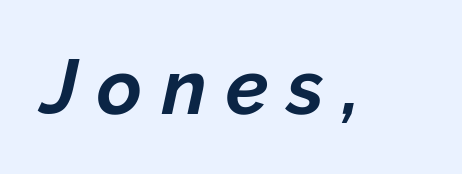
Q: Is the text bold? A: Yes.
Q: Is the text italic (slanted)? A: Yes, it leans right by about 12 degrees.
Q: Is the text underlined? A: No.
Q: Is the spacing between letters normal or unusually wide? A: Unusually wide.
Q: Width (condensed, normal, or wide)? A: Normal.
Q: Stroke contrast? A: Low.
Q: x-height? A: Medium.
Q: Monospaced? A: No.
